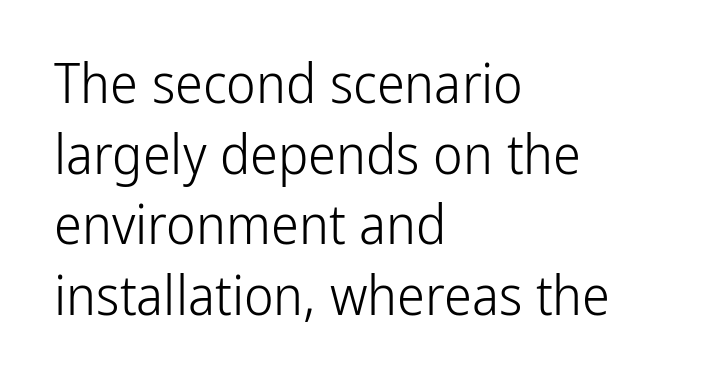
Q: Is the text bold? A: No.
Q: Is the text italic (slanted)? A: No, it is upright.
Q: Is the typeface a serif or a sans-serif typeface? A: Sans-serif.
Q: Is the text underlined? A: No.
Q: How is the paragraph aligned? A: Left-aligned.
Q: Is the spacing between letters normal or unusually wide? A: Normal.
Q: Is the spacing between lines tight, normal or loose? A: Normal.
Q: Width (condensed, normal, or wide)? A: Condensed.
Q: Stroke contrast? A: Low.
Q: x-height? A: Medium.
Q: Monospaced? A: No.
